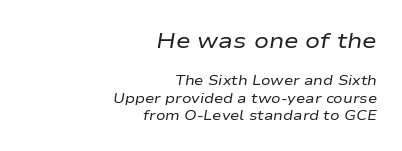
Each new line begins a customary step beneath the previous one. This rendering leaves character spacing at its baseline value. The space directly below the letters is spotless. The axis of the letterforms is tilted away from vertical. All the whitespace from short lines collects on the left.
